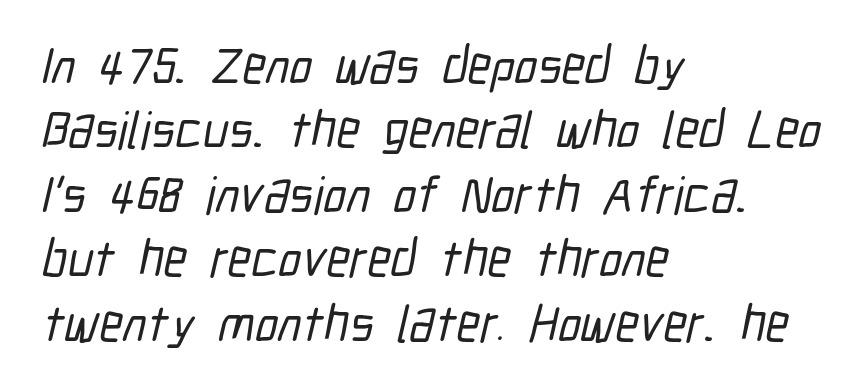
The image shows 52 px condensed sans-serif type; set left-aligned, line spacing 1.24x, normal letter spacing, not underlined; low stroke contrast and a medium x-height.
